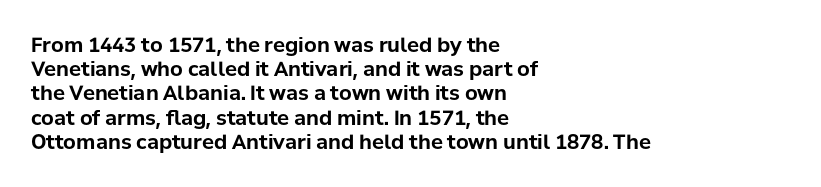
The image shows 20 px bold type, upright; set left-aligned, line spacing 1.21x, normal letter spacing, not underlined.
